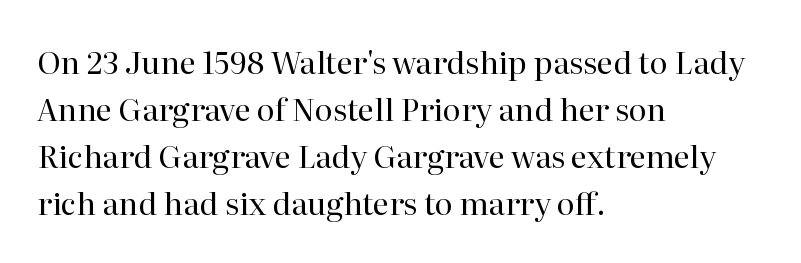
The image shows 31 px regular-weight serif type, upright; set left-aligned, normal line spacing (1.52x), normal letter spacing, not underlined; high stroke contrast and a medium x-height.
